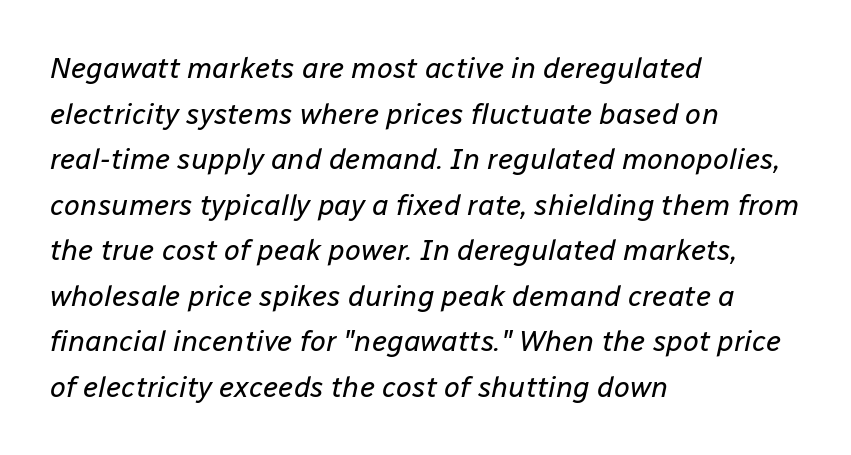
Looks like regular typesetting: each glyph gets only the width it needs. Glance below the letters and you will spot only blank space. There's an unmistakable incline to the writing here. If you drew a ruler down the left edge, every line would touch it. The strokes carry an ordinary text weight at most.
